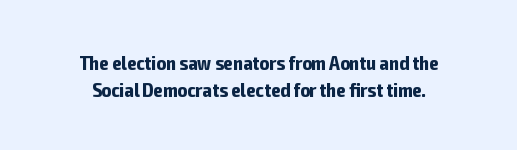
{"italic": "no", "bold": "yes", "underline": "no", "line_spacing": "normal", "line_spacing_ratio": 1.33, "letter_spacing": "normal", "letter_spacing_em": 0.0, "glyph_px": 20}
